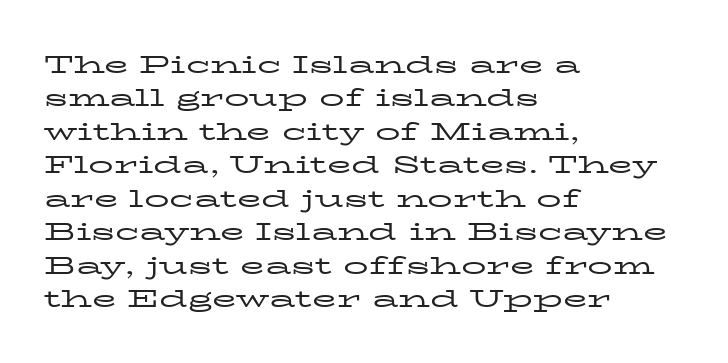
Q: Is the text bold? A: No.
Q: Is the text italic (slanted)? A: No, it is upright.
Q: Is the text underlined? A: No.
Q: How is the paragraph aligned? A: Left-aligned.
Q: Is the spacing between letters normal or unusually wide? A: Normal.
Q: Is the spacing between lines tight, normal or loose? A: Normal.
